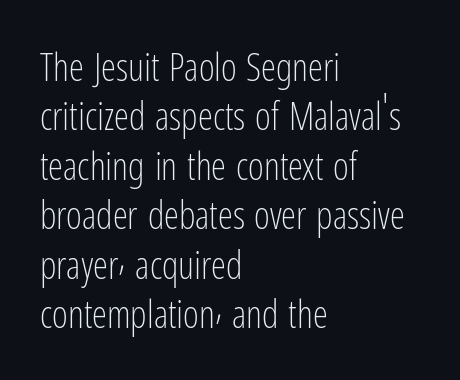
The image shows 38 px light, condensed sans-serif type, upright; set left-aligned, normal line spacing (1.3x), normal letter spacing, not underlined; low stroke contrast and a medium x-height.
